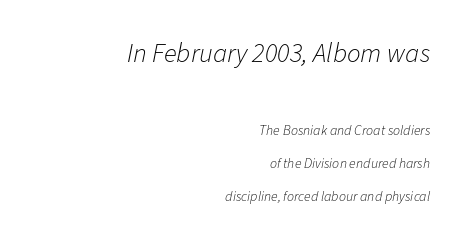
The image shows 27 px text type, italic (leaning right); set right-aligned, loose line spacing (2.37x), normal letter spacing, not underlined; the first (top) block is 1.93x larger.
